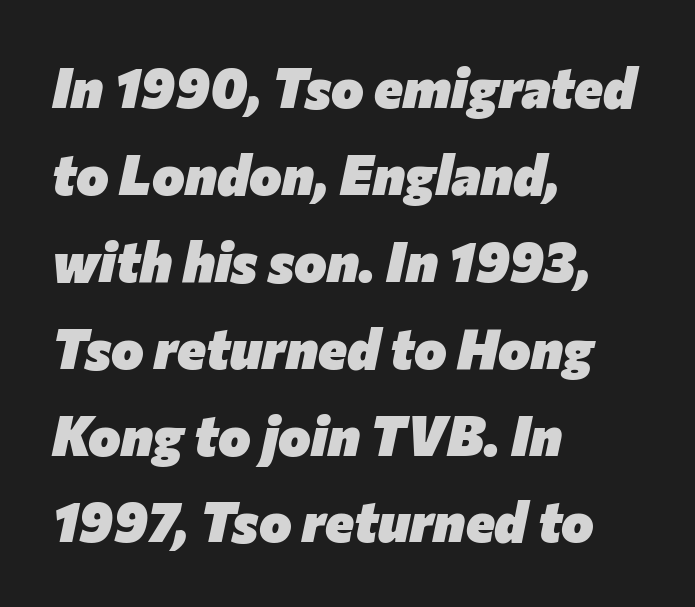
{"italic": "yes", "lean": "right", "slant_degrees": 12, "bold": "yes", "weight": "heavy", "width": "normal", "stroke_contrast": "low", "x_height": "medium", "monospaced": "no", "underline": "no", "align": "left", "line_spacing": "normal", "line_spacing_ratio": 1.58, "letter_spacing": "normal", "letter_spacing_em": 0.0, "glyph_px": 55}
